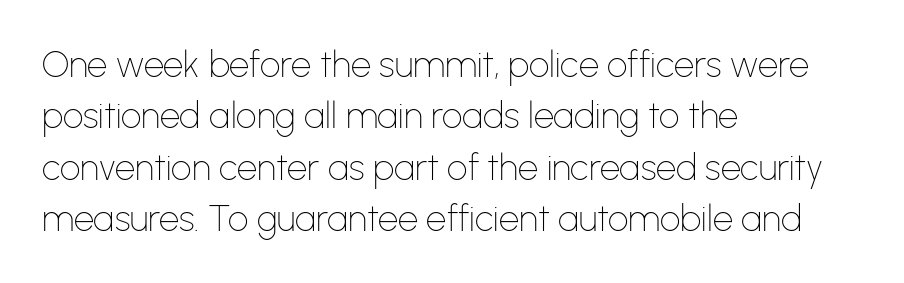
The image shows 36 px thin sans-serif type, upright; set left-aligned, normal line spacing (1.43x), normal letter spacing, not underlined; low stroke contrast and a medium x-height.
